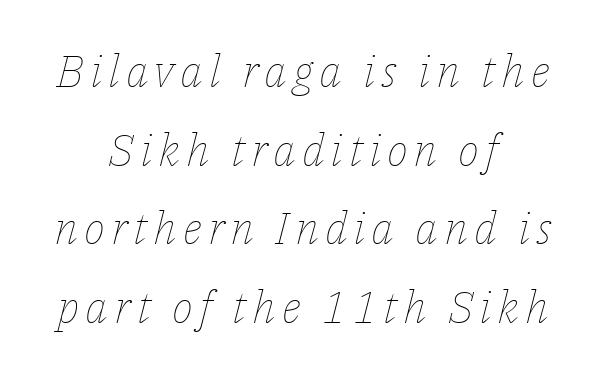
The image shows 45 px thin type, italic (leaning right); set centered, line spacing 1.75x, not underlined; low stroke contrast and a medium x-height.
